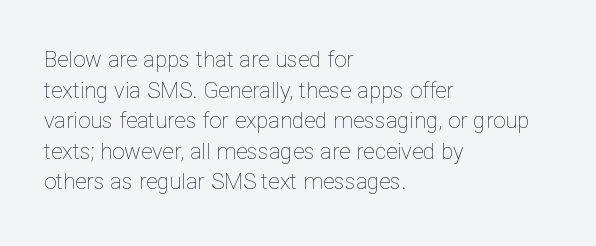
{"italic": "no", "bold": "no", "underline": "no", "align": "left", "line_spacing": "normal", "line_spacing_ratio": 1.39, "letter_spacing": "normal", "letter_spacing_em": 0.0, "glyph_px": 22}
